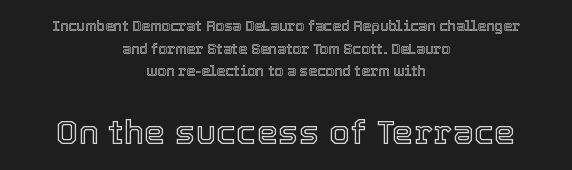
Spacing verdict: proportional, widths tailored to each character. Each line is balanced around a shared central axis. Honestly, the letter spacing is just normal — you wouldn't notice it. The rendering uses a moderate line-height, typical for paragraphs. This is roman type, the default non-slanted kind.
